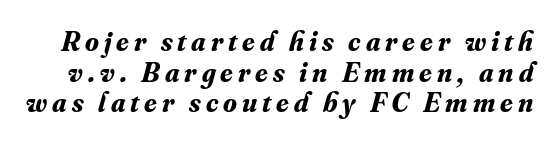
This sample has the flowing, uneven cadence of proportional lettering. The words here are not underlined. The typesetting leans heavy: a genuine bold. One glance says dense: line gaps are narrower than usual. Stroke terminals: seriffed.
